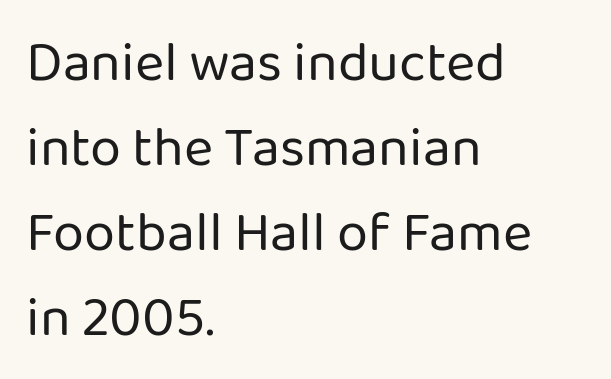
Q: Is the text bold? A: No.
Q: Is the text italic (slanted)? A: No, it is upright.
Q: Is the typeface a serif or a sans-serif typeface? A: Sans-serif.
Q: Is the text underlined? A: No.
Q: How is the paragraph aligned? A: Left-aligned.
Q: Is the spacing between letters normal or unusually wide? A: Normal.
Q: Is the spacing between lines tight, normal or loose? A: Normal.
Q: Width (condensed, normal, or wide)? A: Normal.
Q: Stroke contrast? A: Low.
Q: x-height? A: Medium.
Q: Monospaced? A: No.
